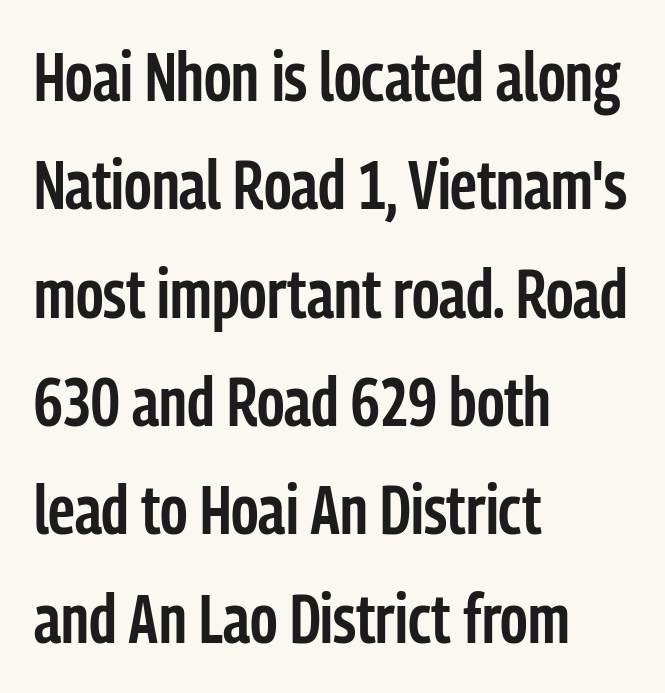
Q: Is the text bold? A: Semi-bold.
Q: Is the text italic (slanted)? A: No, it is upright.
Q: Is the typeface a serif or a sans-serif typeface? A: Sans-serif.
Q: Is the text underlined? A: No.
Q: How is the paragraph aligned? A: Left-aligned.
Q: Is the spacing between letters normal or unusually wide? A: Normal.
Q: Is the spacing between lines tight, normal or loose? A: Normal.
Q: Width (condensed, normal, or wide)? A: Condensed.
Q: Stroke contrast? A: Low.
Q: x-height? A: Medium.
Q: Monospaced? A: No.
